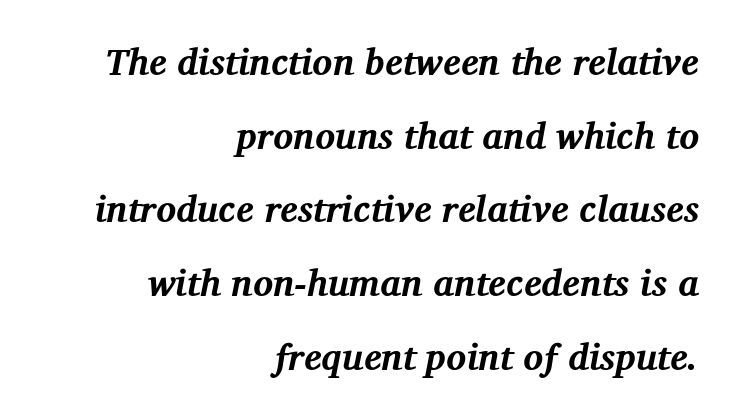
The image shows 37 px bold serif type, italic (leaning right); set right-aligned, loose line spacing (1.99x), normal letter spacing, not underlined; medium stroke contrast and a medium x-height.
